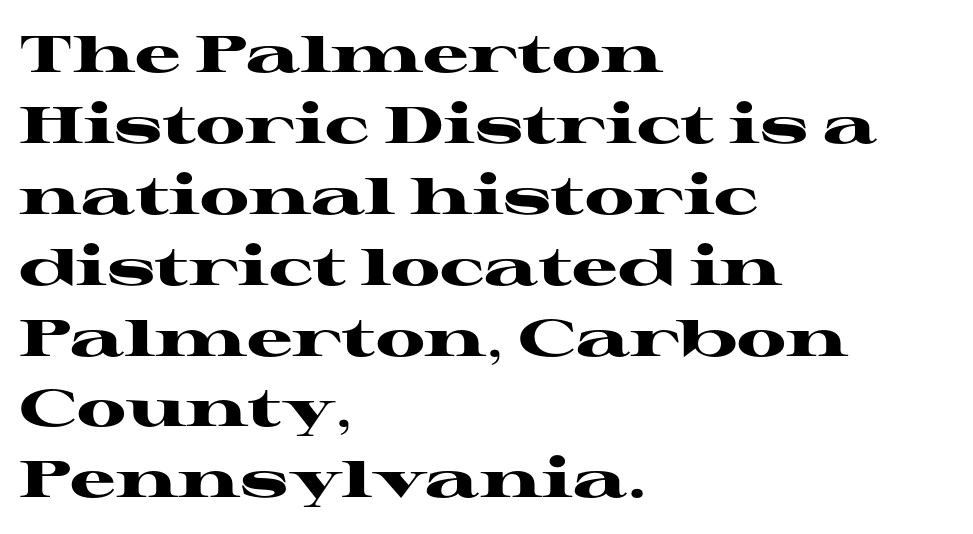
These lines were composed using upright roman letters. Which margin do the lines hug? The left one — the right edge is uneven. Stroke terminals: seriffed. The glyphs have the mass of a bold cut. These lines are rendered in a variable-pitch font.
